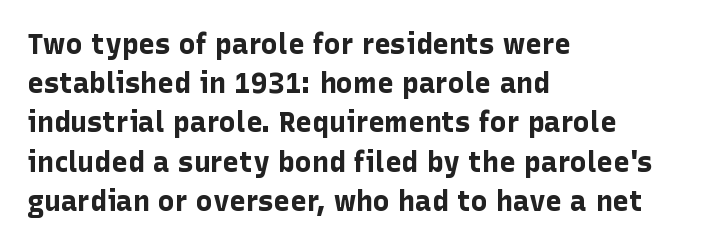
{"serif": "no", "italic": "no", "bold": "yes", "weight": "bold", "width": "normal", "stroke_contrast": "low", "x_height": "medium", "monospaced": "no", "underline": "no", "align": "left", "line_spacing": "normal", "line_spacing_ratio": 1.4, "letter_spacing": "normal", "letter_spacing_em": 0.0, "glyph_px": 28}
